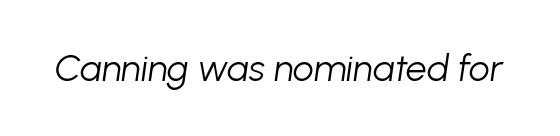
Q: Is the text bold? A: No.
Q: Is the text italic (slanted)? A: Yes, it leans right by about 8 degrees.
Q: Is the text underlined? A: No.
Q: Is the spacing between letters normal or unusually wide? A: Normal.
Q: Width (condensed, normal, or wide)? A: Normal.
Q: Stroke contrast? A: Low.
Q: x-height? A: Medium.
Q: Monospaced? A: No.
